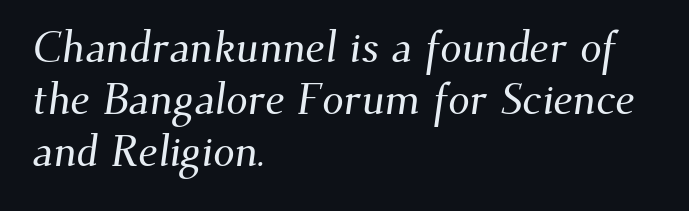
Look at the tracking — it's just the regular setting, nothing added. Is this a fixed-width face? No — the glyphs have proportional, varying widths. The glyphs in this specimen are seriffed. These lines stack with their left ends in a neat column. Each row of text sits above clean, open space.
